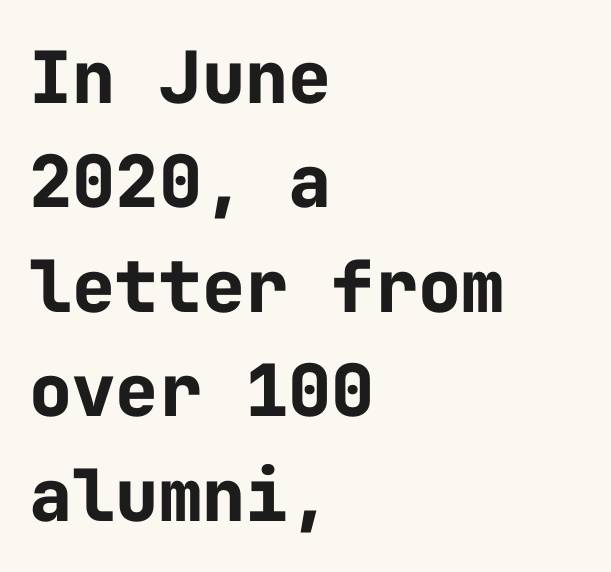
{"serif": "no", "italic": "no", "bold": "yes", "weight": "bold", "width": "normal", "stroke_contrast": "low", "x_height": "medium", "monospaced": "yes", "underline": "no", "align": "left", "line_spacing": "normal", "line_spacing_ratio": 1.45, "letter_spacing": "normal", "letter_spacing_em": 0.0, "glyph_px": 72}
